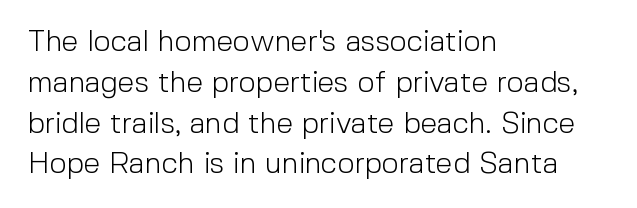
The image shows 30 px light sans-serif type, upright; set left-aligned, normal line spacing (1.36x), normal letter spacing, not underlined; a medium x-height.
